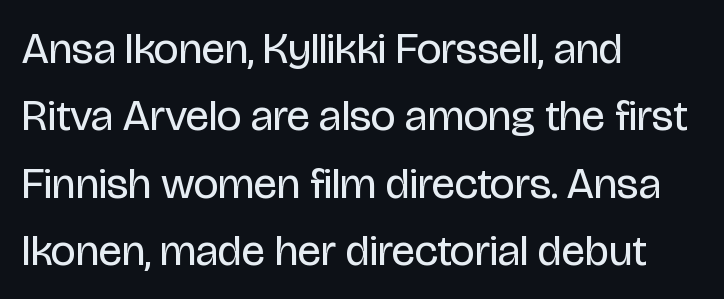
{"serif": "no", "italic": "no", "bold": "no", "weight": "regular", "width": "condensed", "stroke_contrast": "low", "x_height": "large", "monospaced": "no", "underline": "no", "align": "left", "line_spacing": "normal", "line_spacing_ratio": 1.53, "letter_spacing": "normal", "letter_spacing_em": 0.0, "glyph_px": 44}
